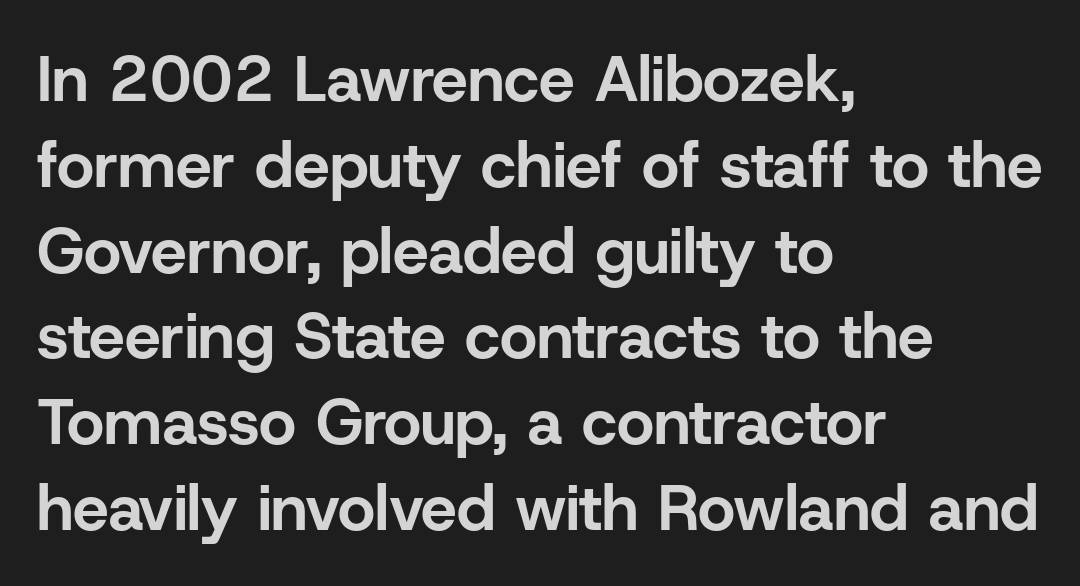
Rendered with straight, roman letterforms. The passage shown is typed in a proportional face where columns would drift. Every row of glyphs begins at an identical x-position on the left. The block of text has a typical density, with ordinary space between rows.
